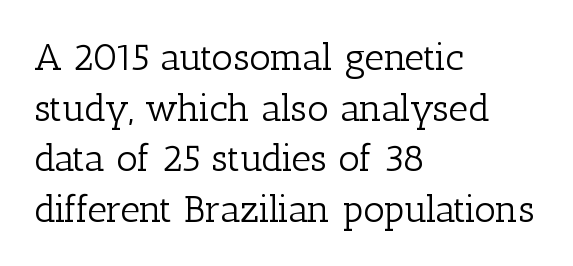
Layout note: lines flush left. Is this a fixed-width face? No — the glyphs have proportional, varying widths. Descenders hang freely into open space. Characters remain perfectly vertical along every line. The cut favours lightness, reaching ordinary text weight at its darkest. Stroke terminals: seriffed.
